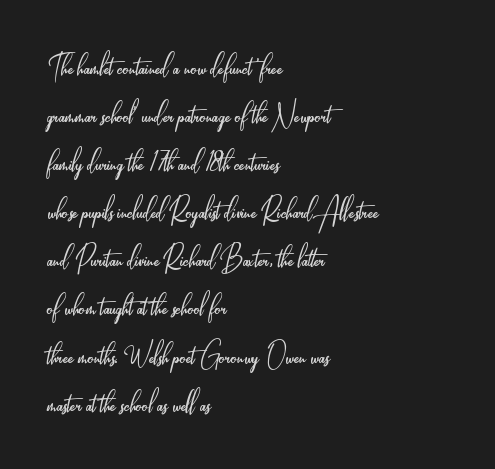
Q: Is the text bold? A: No.
Q: Is the text italic (slanted)? A: Yes.
Q: Is the typeface a serif or a sans-serif typeface? A: Sans-serif.
Q: Is the text underlined? A: No.
Q: How is the paragraph aligned? A: Left-aligned.
Q: Is the spacing between letters normal or unusually wide? A: Normal.
Q: Is the spacing between lines tight, normal or loose? A: Normal.
Q: Width (condensed, normal, or wide)? A: Condensed.
Q: Stroke contrast? A: Low.
Q: x-height? A: Small.
Q: Monospaced? A: No.
